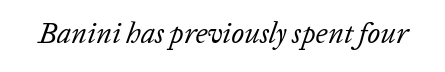
The image shows 29 px regular-weight type, italic (leaning right); set normal letter spacing, not underlined; low stroke contrast and a medium x-height.
